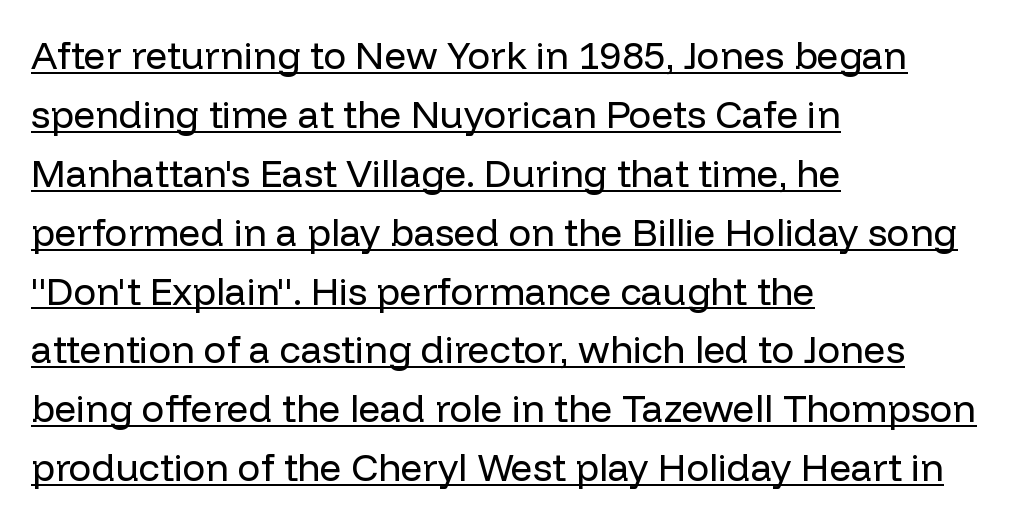
Q: Is the text bold? A: No.
Q: Is the text italic (slanted)? A: No, it is upright.
Q: Is the typeface a serif or a sans-serif typeface? A: Sans-serif.
Q: Is the text underlined? A: Yes.
Q: How is the paragraph aligned? A: Left-aligned.
Q: Is the spacing between letters normal or unusually wide? A: Normal.
Q: Is the spacing between lines tight, normal or loose? A: Normal.
Q: Width (condensed, normal, or wide)? A: Normal.
Q: Stroke contrast? A: Low.
Q: x-height? A: Medium.
Q: Monospaced? A: No.
